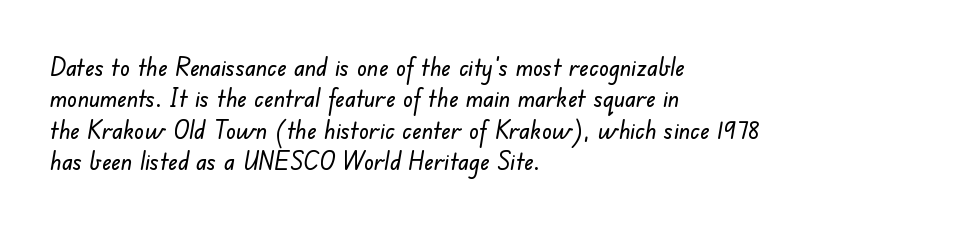
The image shows 25 px text type; set left-aligned, normal line spacing (1.26x), normal letter spacing, not underlined.
